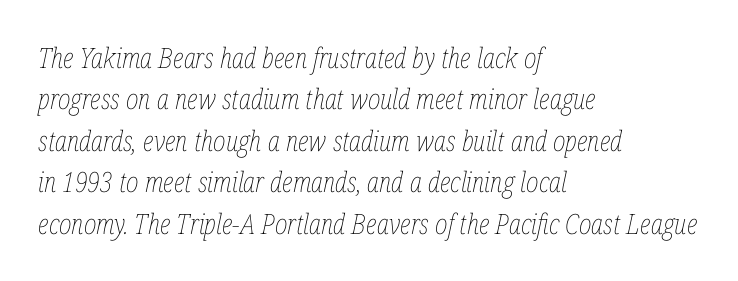
The image shows 28 px thin, condensed type, italic (leaning right); set left-aligned, normal line spacing (1.48x), normal letter spacing, not underlined; low stroke contrast and a medium x-height.
